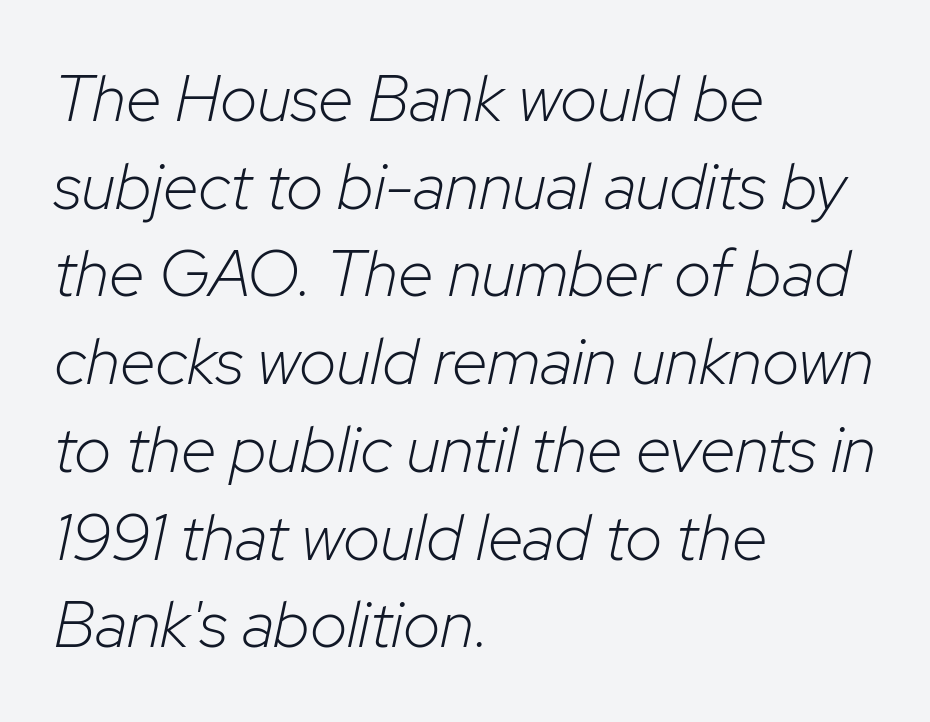
Compared with typical paragraphs, the rows here are spaced about the same. Do the characters align in a grid? No, the font is proportional. Just letters on the line, the space beneath them empty. A student would call this left alignment; a typographer would say flush left, rag right.
